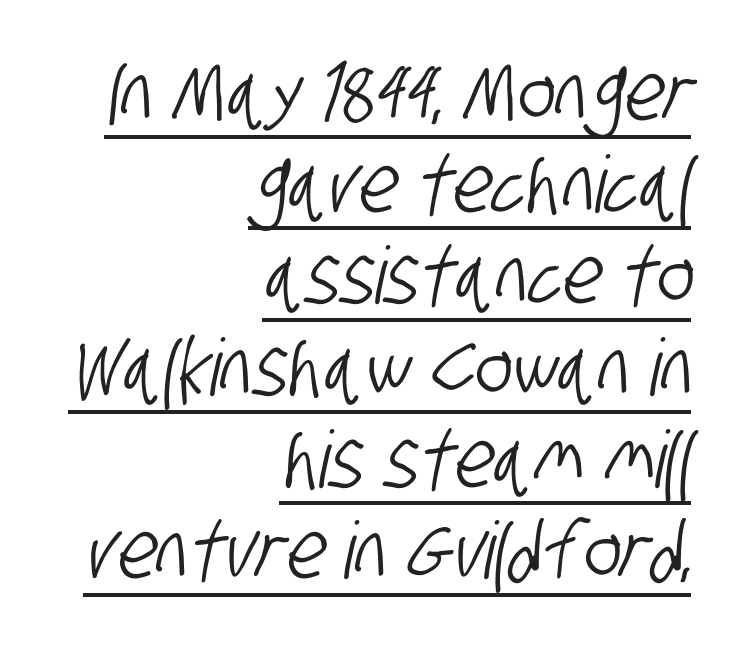
Q: Is the typeface a serif or a sans-serif typeface? A: Sans-serif.
Q: Is the text underlined? A: Yes.
Q: How is the paragraph aligned? A: Right-aligned.
Q: Is the spacing between letters normal or unusually wide? A: Normal.
Q: Width (condensed, normal, or wide)? A: Condensed.
Q: Stroke contrast? A: Low.
Q: x-height? A: Large.
Q: Monospaced? A: No.
